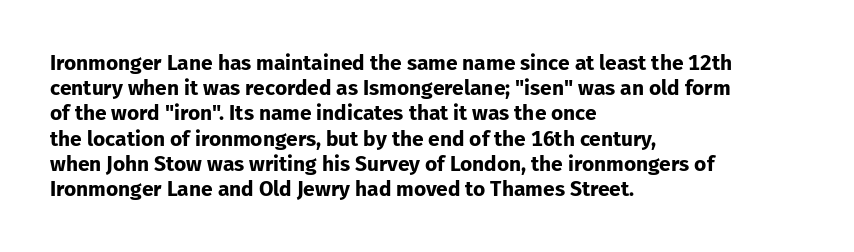
{"italic": "no", "bold": "yes", "underline": "no", "align": "left", "line_spacing_ratio": 1.2, "letter_spacing": "normal", "letter_spacing_em": 0.0, "glyph_px": 21}
